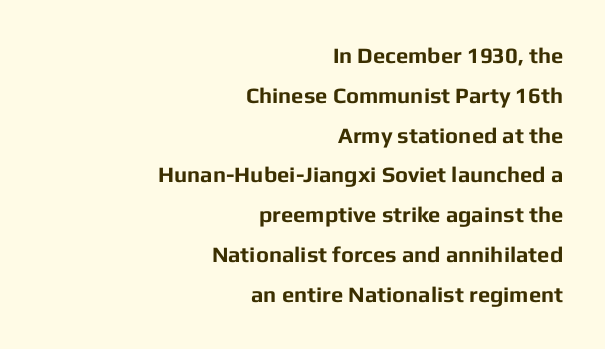
{"italic": "no", "bold": "yes", "underline": "no", "align": "right", "line_spacing_ratio": 1.81, "letter_spacing": "normal", "letter_spacing_em": 0.0, "glyph_px": 22}
